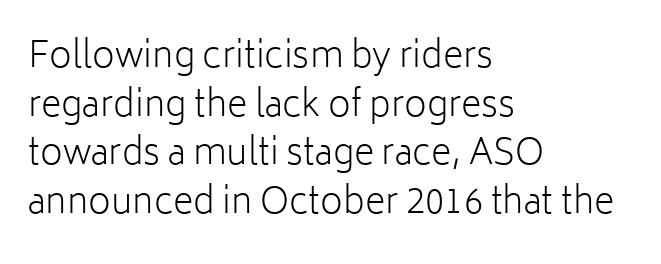
Underlining? Definitely not there. Does the type have serifs? No, each stem ends abruptly. The letters stand upright; this is a roman face. The letters advance in unequal steps, a hallmark of proportional type. The line texture is even and compact thanks to regular tracking. Is the stroke heavy? The answer is a plain regular-or-lighter.
